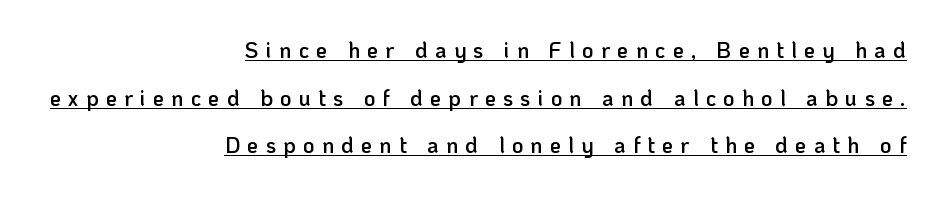
{"italic": "no", "bold": "semi", "underline": "yes", "align": "right", "line_spacing": "loose", "line_spacing_ratio": 2.16, "letter_spacing": "wide", "letter_spacing_em": 0.33, "glyph_px": 22}
